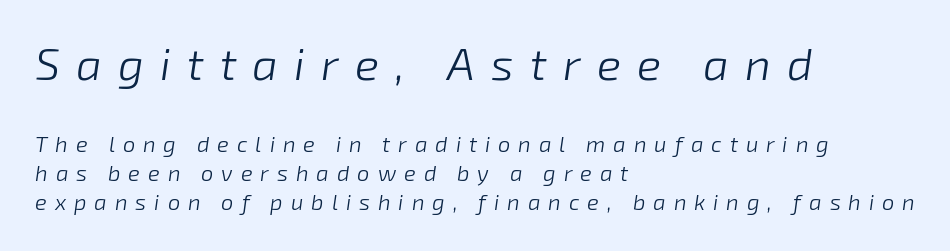
Q: Is the text bold? A: No.
Q: Is the text italic (slanted)? A: Yes, it leans right by about 8 degrees.
Q: Is the text underlined? A: No.
Q: How is the paragraph aligned? A: Left-aligned.
Q: Is the spacing between letters normal or unusually wide? A: Unusually wide.
Q: Is the spacing between lines tight, normal or loose? A: Normal.
Q: Which block of text is set in a larger size, the first (top) or the second (bottom)? A: The first (top) one.
Q: Width (condensed, normal, or wide)? A: Normal.
Q: Stroke contrast? A: Low.
Q: x-height? A: Medium.
Q: Monospaced? A: No.
